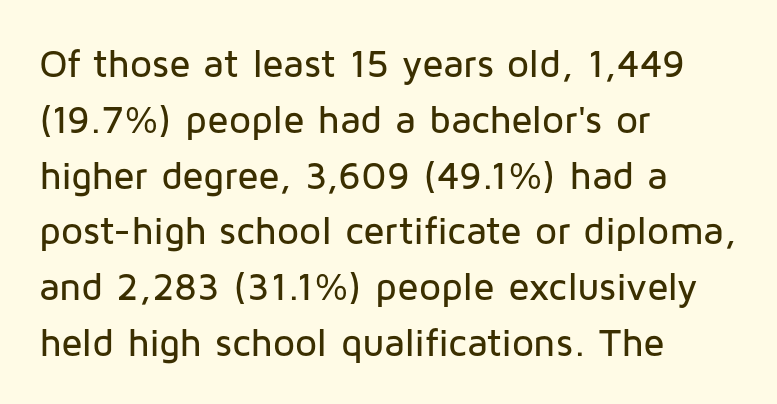
Q: Is the text italic (slanted)? A: No, it is upright.
Q: Is the typeface a serif or a sans-serif typeface? A: Sans-serif.
Q: Is the text underlined? A: No.
Q: How is the paragraph aligned? A: Left-aligned.
Q: Is the spacing between letters normal or unusually wide? A: Normal.
Q: Is the spacing between lines tight, normal or loose? A: Normal.
Q: Width (condensed, normal, or wide)? A: Normal.
Q: Stroke contrast? A: Low.
Q: x-height? A: Medium.
Q: Monospaced? A: No.
